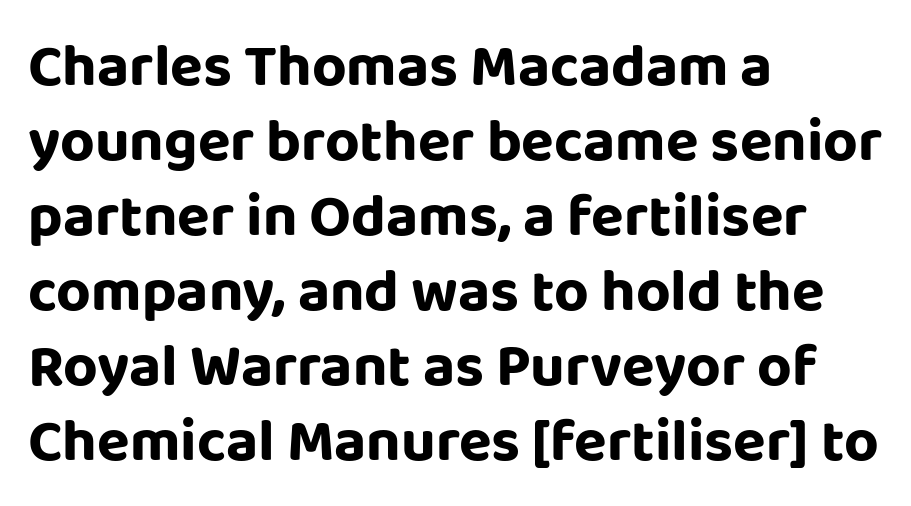
The image shows 60 px sans-serif type, upright; set left-aligned, normal line spacing (1.25x), normal letter spacing, not underlined; low stroke contrast and a large x-height.
